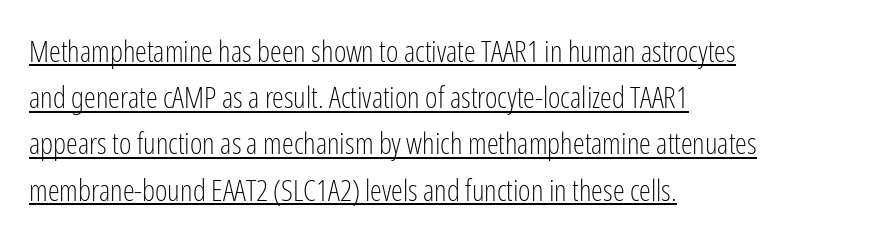
{"serif": "no", "italic": "no", "bold": "no", "weight": "light", "width": "condensed", "stroke_contrast": "low", "x_height": "medium", "monospaced": "no", "underline": "yes", "align": "left", "line_spacing": "normal", "line_spacing_ratio": 1.54, "letter_spacing": "normal", "letter_spacing_em": 0.0, "glyph_px": 30}
